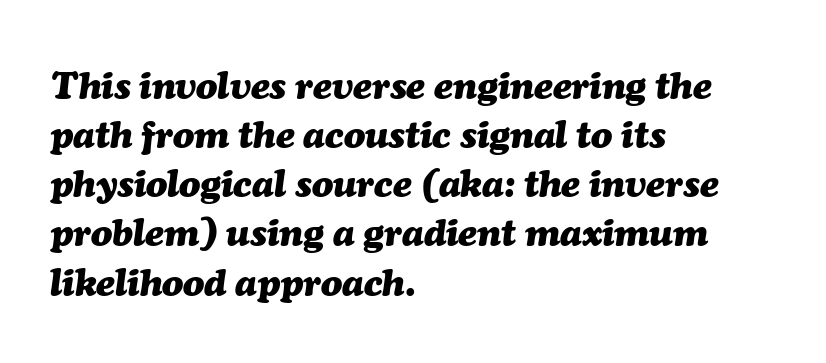
The image shows 39 px heavy type, italic (leaning right); set left-aligned, normal line spacing (1.26x), normal letter spacing, not underlined; medium stroke contrast and a medium x-height.
